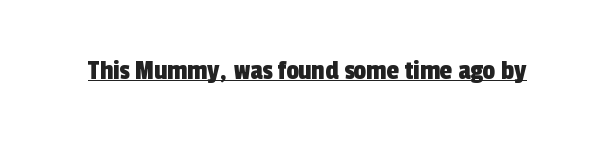
Q: Is the typeface a serif or a sans-serif typeface? A: Sans-serif.
Q: Is the text underlined? A: Yes.
Q: Is the spacing between letters normal or unusually wide? A: Normal.
Q: Width (condensed, normal, or wide)? A: Condensed.
Q: x-height? A: Medium.
Q: Monospaced? A: No.
